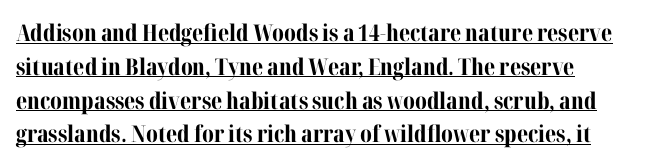
{"italic": "no", "bold": "yes", "underline": "yes", "align": "left", "line_spacing": "normal", "line_spacing_ratio": 1.47, "letter_spacing": "normal", "letter_spacing_em": 0.0, "glyph_px": 23}
